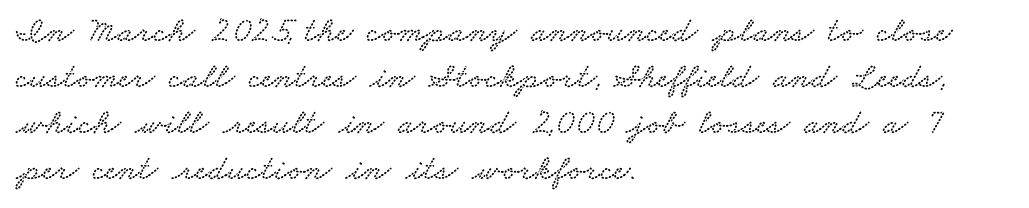
Spacing verdict: proportional, widths tailored to each character. Just letters on the line, the space beneath them empty. The typesetter chose a ragged-right arrangement here. A normal amount of white space separates one row of letters from the next. This rendering leaves character spacing at its baseline value.
